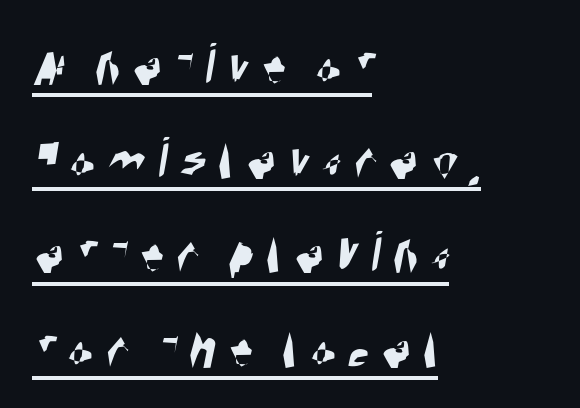
Q: Is the typeface a serif or a sans-serif typeface? A: Sans-serif.
Q: Is the text underlined? A: Yes.
Q: How is the paragraph aligned? A: Left-aligned.
Q: Is the spacing between letters normal or unusually wide? A: Unusually wide.
Q: Is the spacing between lines tight, normal or loose? A: Normal.
Q: Width (condensed, normal, or wide)? A: Condensed.
Q: Stroke contrast? A: High.
Q: x-height? A: Large.
Q: Monospaced? A: No.
